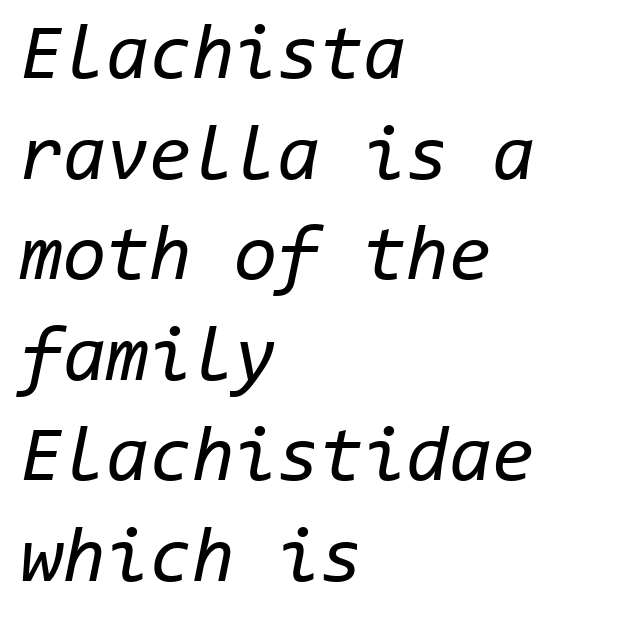
Q: Is the text bold? A: No.
Q: Is the text italic (slanted)? A: Yes, it leans right by about 11 degrees.
Q: Is the text underlined? A: No.
Q: How is the paragraph aligned? A: Left-aligned.
Q: Is the spacing between letters normal or unusually wide? A: Normal.
Q: Is the spacing between lines tight, normal or loose? A: Normal.
Q: Width (condensed, normal, or wide)? A: Normal.
Q: Stroke contrast? A: Low.
Q: x-height? A: Medium.
Q: Monospaced? A: Yes.
